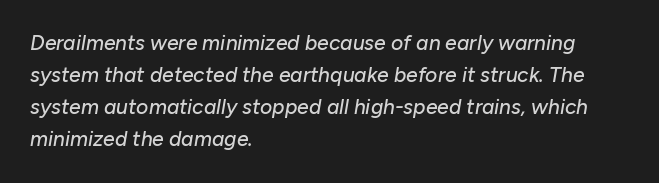
Q: Is the text italic (slanted)? A: Yes, it leans right by about 10 degrees.
Q: Is the text underlined? A: No.
Q: How is the paragraph aligned? A: Left-aligned.
Q: Is the spacing between letters normal or unusually wide? A: Normal.
Q: Is the spacing between lines tight, normal or loose? A: Normal.
